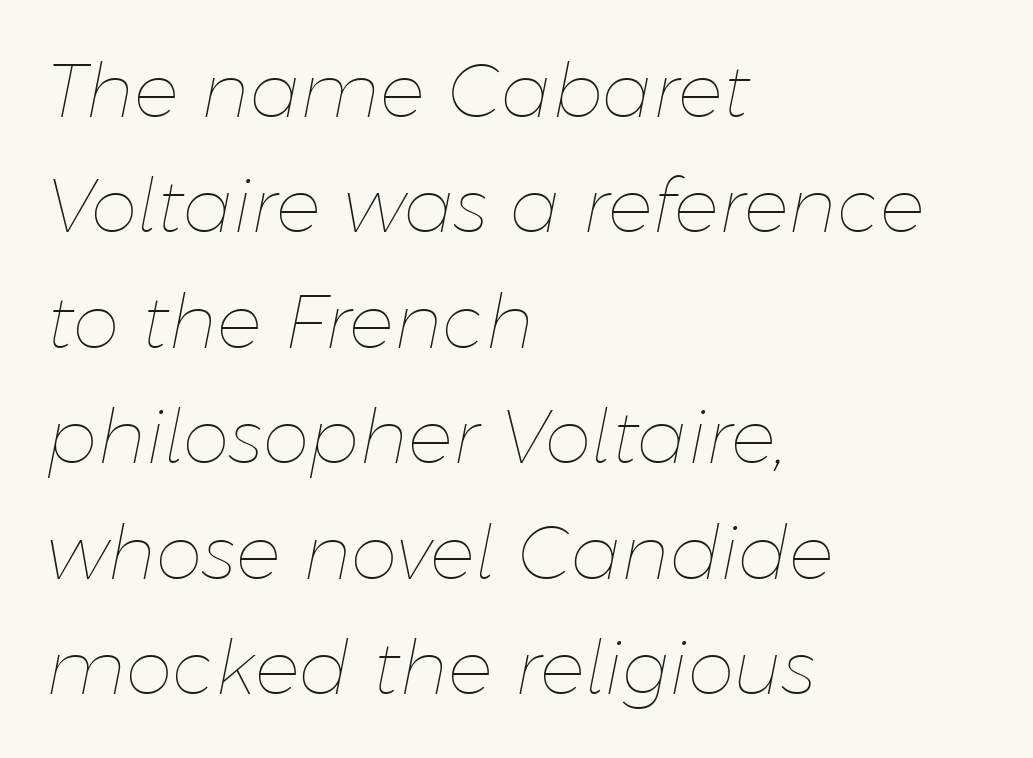
The image shows 75 px thin type, italic (leaning right); set left-aligned, normal line spacing (1.54x), normal letter spacing, not underlined; low stroke contrast and a medium x-height.
